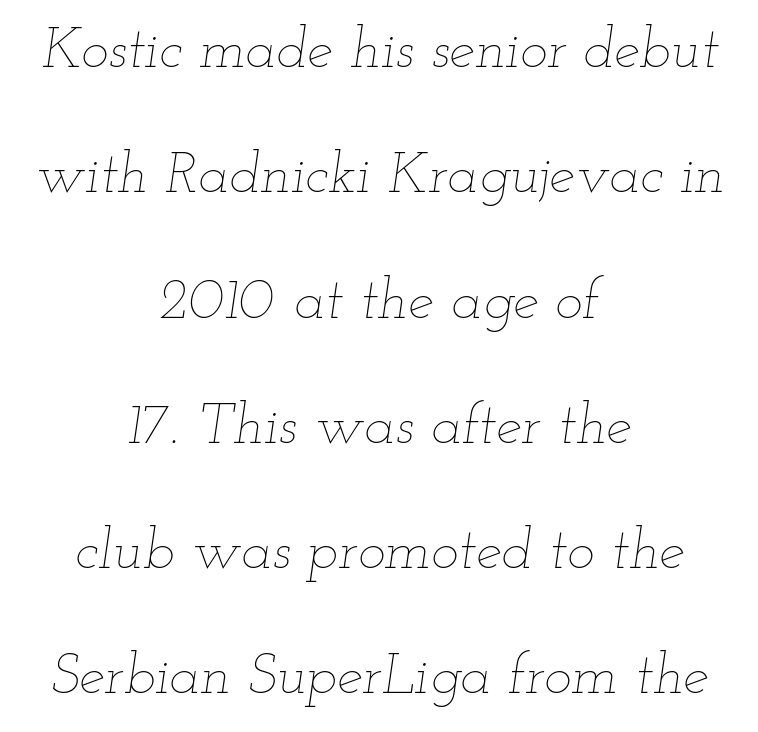
Centered paragraph, ragged on both sides. A typesetter would call this leading open, well beyond the default. No letter is thick-stroked: the sample isn't bold. The axis of the letterforms is tilted away from vertical.
